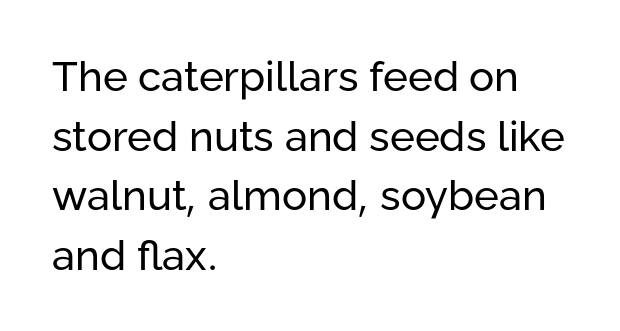
Q: Is the text bold? A: No.
Q: Is the text italic (slanted)? A: No, it is upright.
Q: Is the typeface a serif or a sans-serif typeface? A: Sans-serif.
Q: Is the text underlined? A: No.
Q: How is the paragraph aligned? A: Left-aligned.
Q: Is the spacing between letters normal or unusually wide? A: Normal.
Q: Is the spacing between lines tight, normal or loose? A: Normal.
Q: Width (condensed, normal, or wide)? A: Normal.
Q: Stroke contrast? A: Low.
Q: x-height? A: Medium.
Q: Monospaced? A: No.
